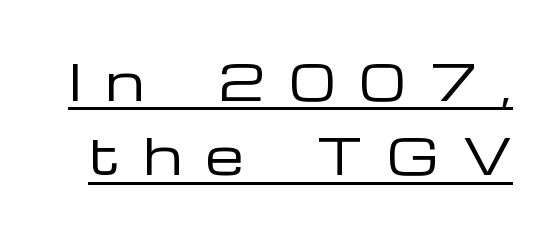
The face looks like a standard text weight, possibly lighter. Is this a sans? Yes — the strokes have no serifs. Every character sits straight up, as roman type does. The rendered words wear a rule along their underside. Baseline-to-baseline distance is the conventional proportion of letter height. The horizontal fit of the characters is loose and conspicuously gappy.
